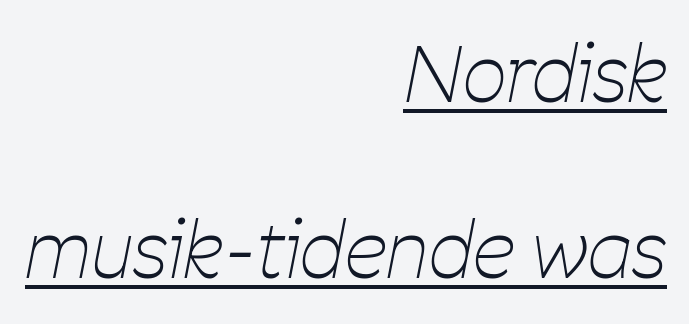
{"italic": "yes", "lean": "right", "slant_degrees": 11, "bold": "no", "weight": "thin", "width": "condensed", "stroke_contrast": "low", "x_height": "medium", "monospaced": "no", "underline": "yes", "align": "right", "line_spacing": "loose", "line_spacing_ratio": 2.29, "letter_spacing": "normal", "letter_spacing_em": 0.0, "glyph_px": 77}
